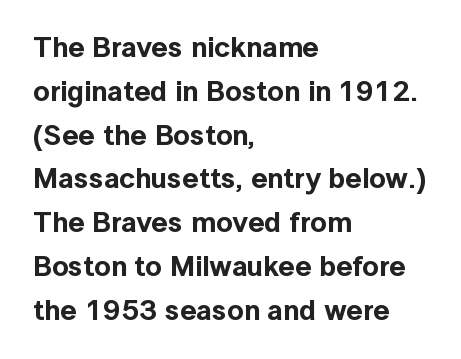
{"serif": "no", "italic": "no", "width": "normal", "x_height": "medium", "monospaced": "no", "underline": "no", "align": "left", "line_spacing": "normal", "line_spacing_ratio": 1.51, "letter_spacing": "normal", "letter_spacing_em": 0.0, "glyph_px": 29}
